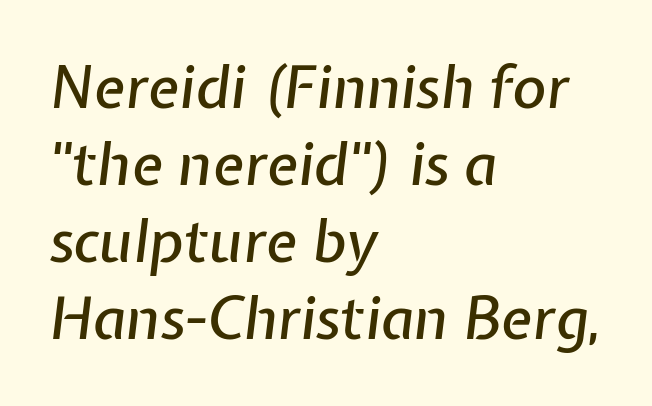
{"italic": "yes", "lean": "right", "slant_degrees": 7, "width": "normal", "stroke_contrast": "low", "x_height": "medium", "monospaced": "no", "underline": "no", "align": "left", "line_spacing": "normal", "line_spacing_ratio": 1.33, "letter_spacing": "normal", "letter_spacing_em": 0.0, "glyph_px": 58}
